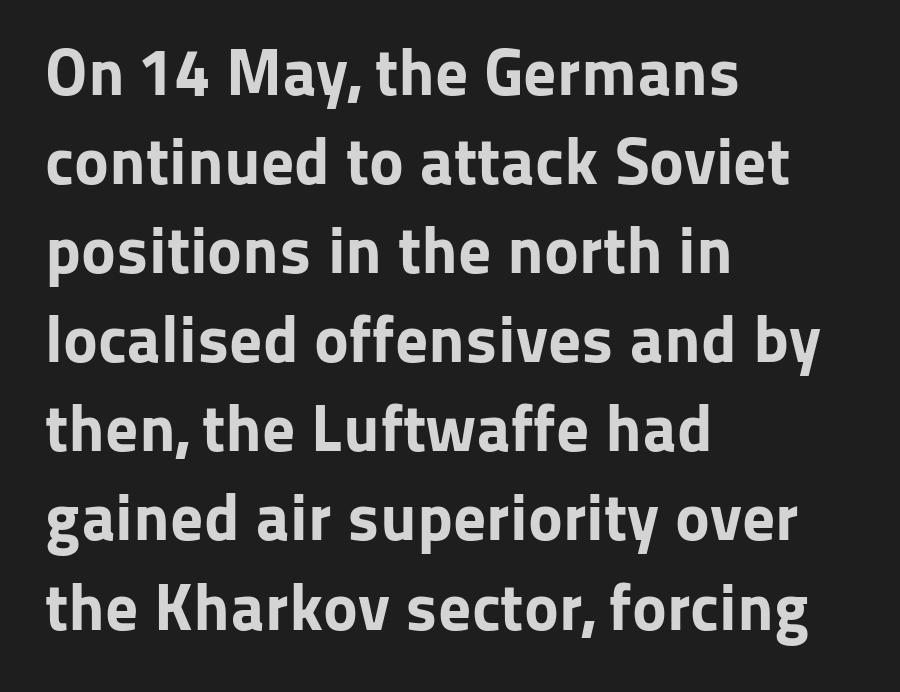
The letters sit at their default tracking, neither squeezed nor spread. Serif or sans? Sans — the stroke terminals are bare. The characters look thick and weighty, a clear bold. The space directly below the letters is spotless. Upright lettering throughout. Rows of type keep a routine distance in the vertical direction.
